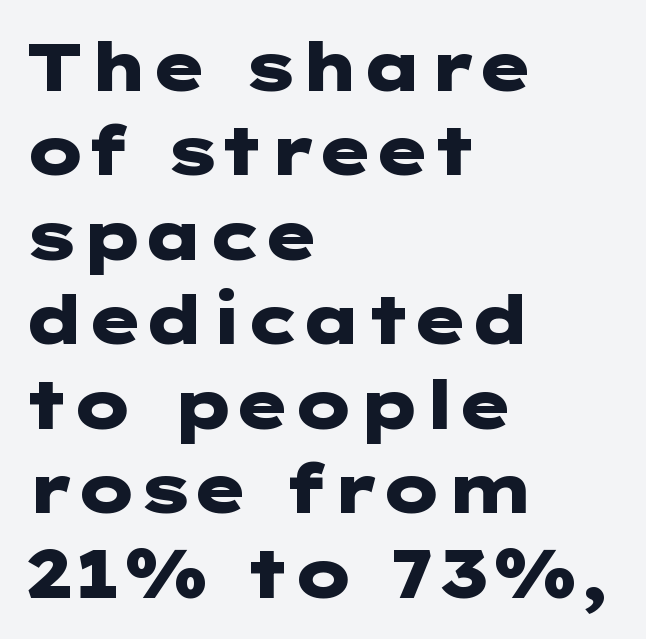
{"serif": "no", "italic": "no", "bold": "yes", "weight": "heavy", "width": "wide", "stroke_contrast": "low", "x_height": "medium", "underline": "no", "align": "left", "line_spacing": "normal", "line_spacing_ratio": 1.26, "letter_spacing": "normal", "letter_spacing_em": 0.0, "glyph_px": 67}
